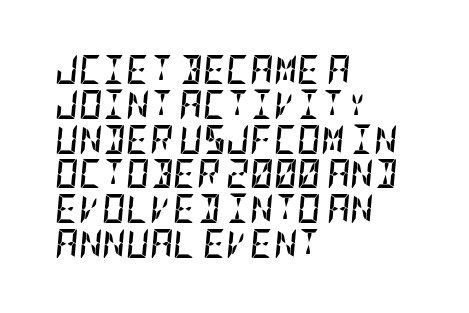
Q: Is the text bold? A: Yes.
Q: Is the text italic (slanted)? A: Yes, it leans right by about 5 degrees.
Q: Is the text underlined? A: No.
Q: How is the paragraph aligned? A: Left-aligned.
Q: Is the spacing between letters normal or unusually wide? A: Normal.
Q: Width (condensed, normal, or wide)? A: Condensed.
Q: Stroke contrast? A: Low.
Q: x-height? A: Large.
